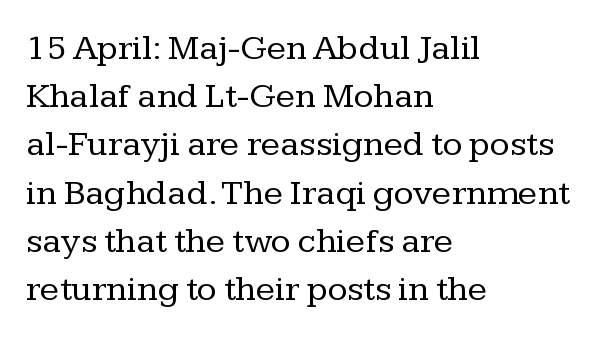
The passage shown is typed in a proportional face where columns would drift. Every character sits straight up, as roman type does. Stroke terminals: seriffed. No extra tracking has been applied to these lines. The setting favours the left margin, as ordinary paragraphs usually do.
